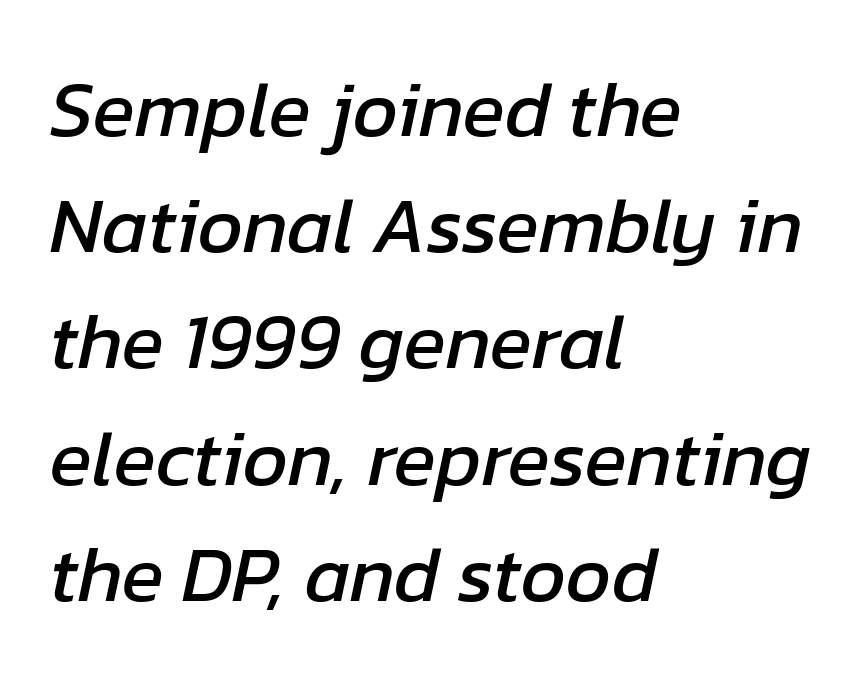
The image shows 78 px text type, italic (leaning right); set left-aligned, normal line spacing (1.49x), normal letter spacing, not underlined; low stroke contrast and a medium x-height.
